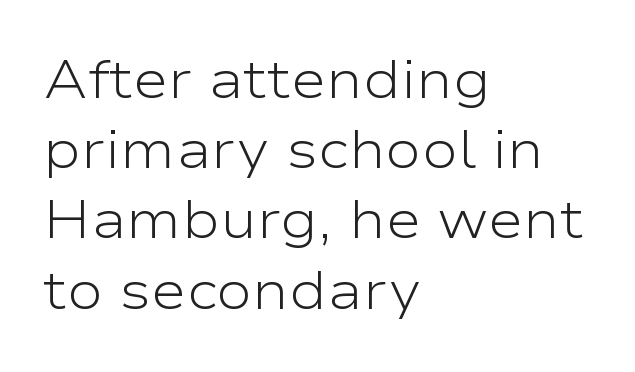
Q: Is the text bold? A: No.
Q: Is the text italic (slanted)? A: No, it is upright.
Q: Is the typeface a serif or a sans-serif typeface? A: Sans-serif.
Q: Is the text underlined? A: No.
Q: How is the paragraph aligned? A: Left-aligned.
Q: Is the spacing between letters normal or unusually wide? A: Normal.
Q: Is the spacing between lines tight, normal or loose? A: Normal.
Q: Width (condensed, normal, or wide)? A: Wide.
Q: Stroke contrast? A: Low.
Q: x-height? A: Medium.
Q: Monospaced? A: No.
